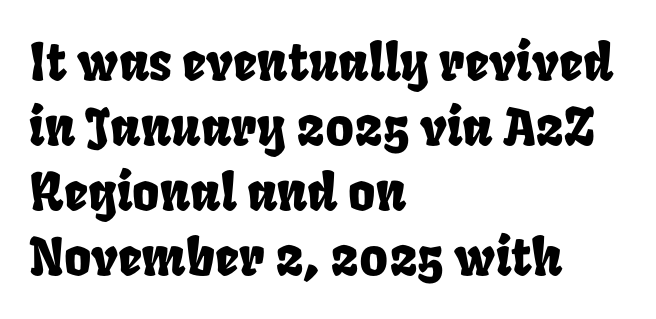
The image shows 52 px condensed type; set left-aligned, normal line spacing (1.25x), normal letter spacing, not underlined; low stroke contrast and a large x-height.
